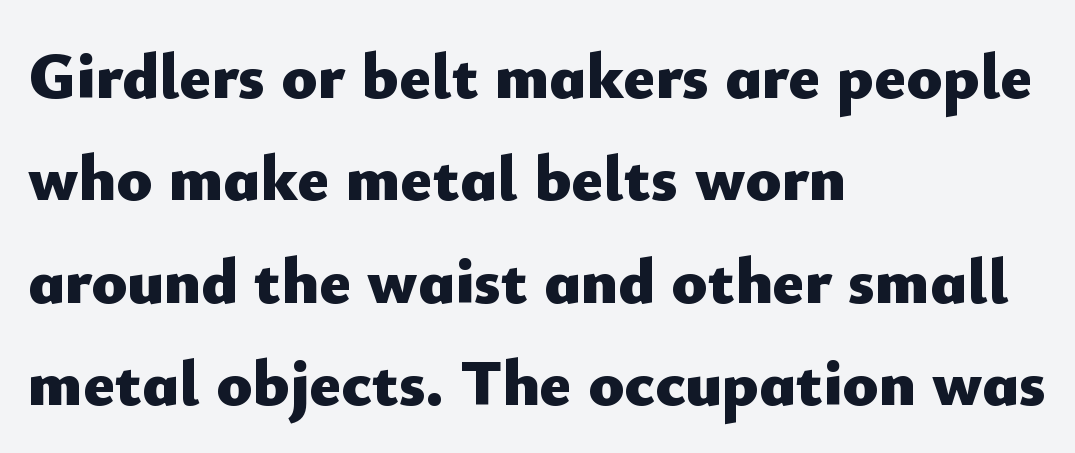
{"serif": "no", "italic": "no", "bold": "yes", "weight": "heavy", "width": "normal", "stroke_contrast": "low", "x_height": "small", "monospaced": "no", "underline": "no", "align": "left", "line_spacing": "normal", "line_spacing_ratio": 1.55, "letter_spacing": "normal", "letter_spacing_em": 0.0, "glyph_px": 66}
